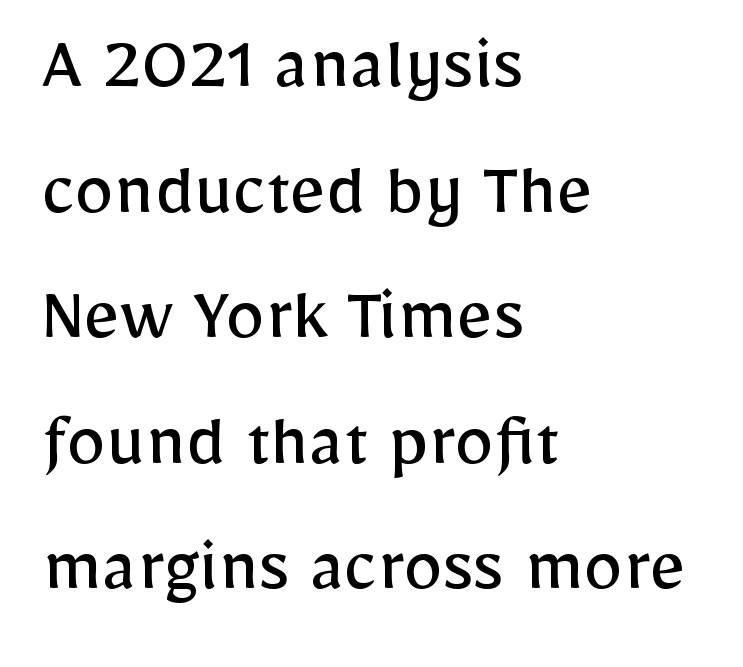
Q: Is the text bold? A: No.
Q: Is the text italic (slanted)? A: No, it is upright.
Q: Is the typeface a serif or a sans-serif typeface? A: Sans-serif.
Q: Is the text underlined? A: No.
Q: How is the paragraph aligned? A: Left-aligned.
Q: Is the spacing between letters normal or unusually wide? A: Normal.
Q: Is the spacing between lines tight, normal or loose? A: Normal.
Q: Width (condensed, normal, or wide)? A: Normal.
Q: Stroke contrast? A: Low.
Q: x-height? A: Medium.
Q: Monospaced? A: No.
